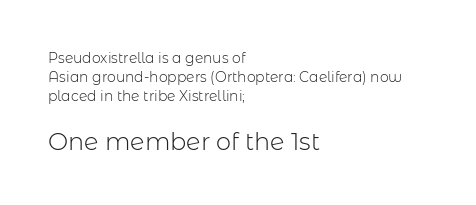
The passage shown begins with its smaller block and ends with its larger one. Inter-character spacing is left at the font's built-in metrics. The passage shown stacks its lines at a standard gap. Italic: no, the glyphs are upright roman. Descenders hang freely into open space. Heaviness? Minimal to ordinary, like unemphasized prose.
